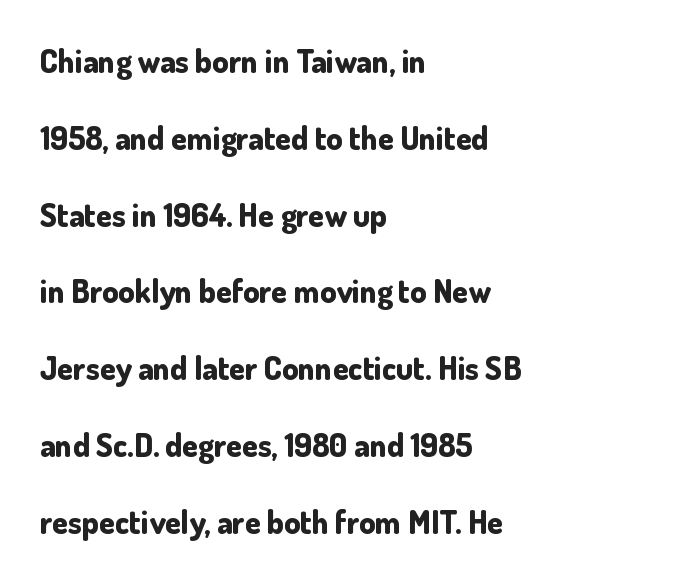
{"serif": "no", "italic": "no", "bold": "yes", "weight": "bold", "width": "normal", "stroke_contrast": "low", "x_height": "small", "monospaced": "no", "underline": "no", "align": "left", "line_spacing": "loose", "line_spacing_ratio": 2.4, "letter_spacing": "normal", "letter_spacing_em": 0.0, "glyph_px": 32}
